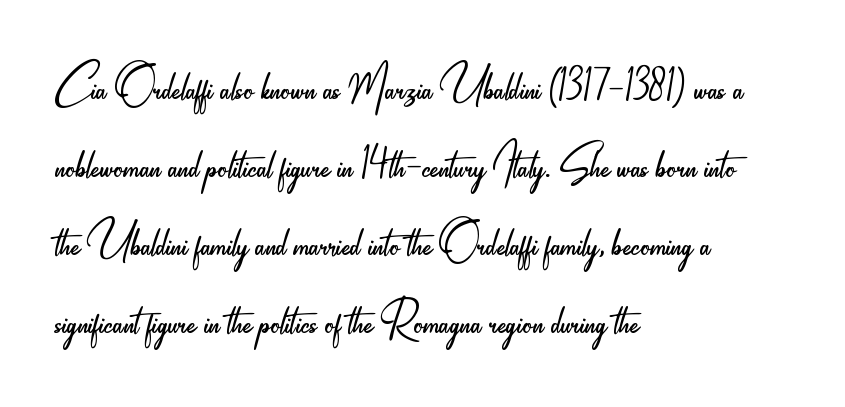
Q: Is the text bold? A: No.
Q: Is the text italic (slanted)? A: Yes.
Q: Is the typeface a serif or a sans-serif typeface? A: Sans-serif.
Q: Is the text underlined? A: No.
Q: How is the paragraph aligned? A: Left-aligned.
Q: Is the spacing between letters normal or unusually wide? A: Normal.
Q: Is the spacing between lines tight, normal or loose? A: Normal.
Q: Width (condensed, normal, or wide)? A: Condensed.
Q: Stroke contrast? A: Low.
Q: x-height? A: Small.
Q: Monospaced? A: No.
